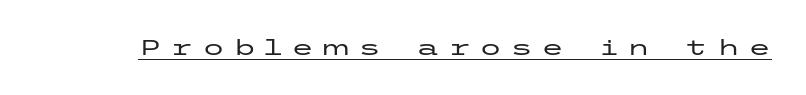
Q: Is the text italic (slanted)? A: No, it is upright.
Q: Is the text underlined? A: Yes.
Q: Is the spacing between letters normal or unusually wide? A: Unusually wide.
